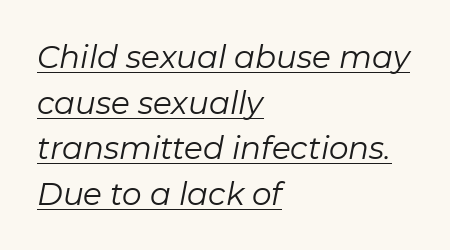
Q: Is the text bold? A: No.
Q: Is the text italic (slanted)? A: Yes, it leans right by about 11 degrees.
Q: Is the text underlined? A: Yes.
Q: How is the paragraph aligned? A: Left-aligned.
Q: Is the spacing between letters normal or unusually wide? A: Normal.
Q: Is the spacing between lines tight, normal or loose? A: Normal.
Q: Width (condensed, normal, or wide)? A: Normal.
Q: Stroke contrast? A: Low.
Q: x-height? A: Medium.
Q: Monospaced? A: No.
